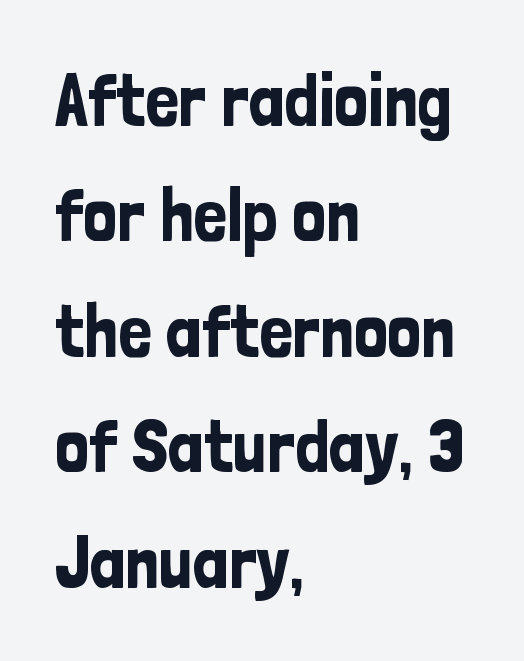
Reading down the column, the eye jumps a familiar distance to each next line. Tracking value appears to be zero — textbook default spacing. Words float on clear page, feet unadorned. Ascenders rise straight up at ninety degrees. Leftover space on each line is placed entirely after the last word. Think of a printed novel: that variable character pitch is what you see here.
